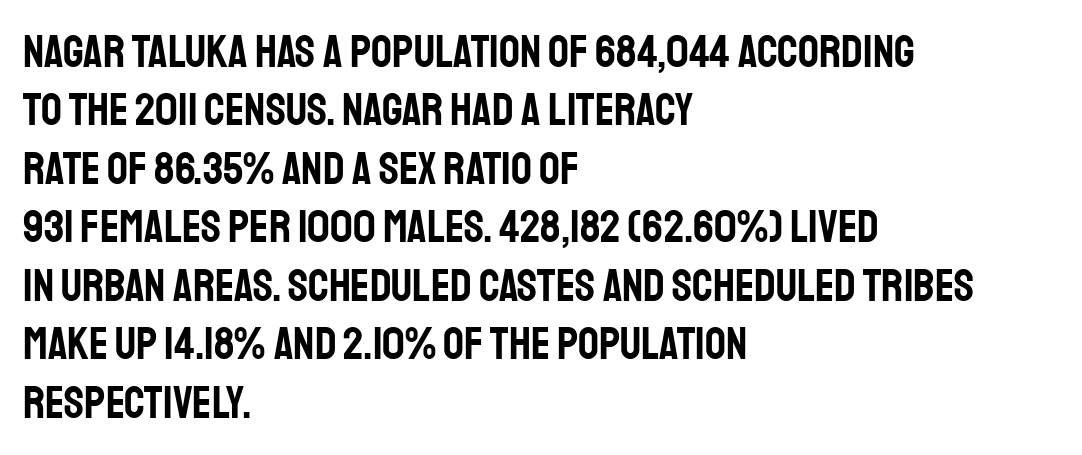
The image shows 46 px condensed sans-serif type, upright; set left-aligned, normal line spacing (1.27x), normal letter spacing, not underlined; low stroke contrast and a large x-height.
